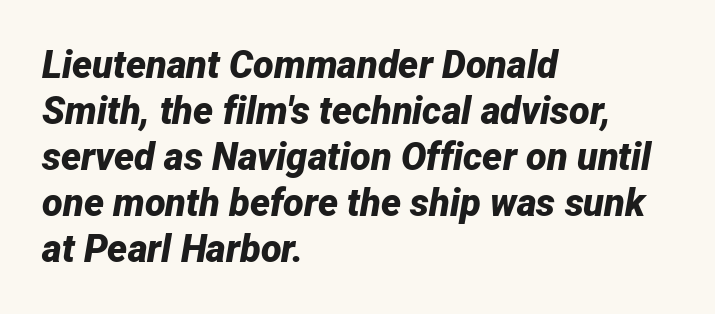
Q: Is the text bold? A: Yes.
Q: Is the text italic (slanted)? A: Yes, it leans right by about 12 degrees.
Q: Is the text underlined? A: No.
Q: How is the paragraph aligned? A: Left-aligned.
Q: Is the spacing between letters normal or unusually wide? A: Normal.
Q: Width (condensed, normal, or wide)? A: Normal.
Q: Stroke contrast? A: Low.
Q: x-height? A: Medium.
Q: Monospaced? A: No.
